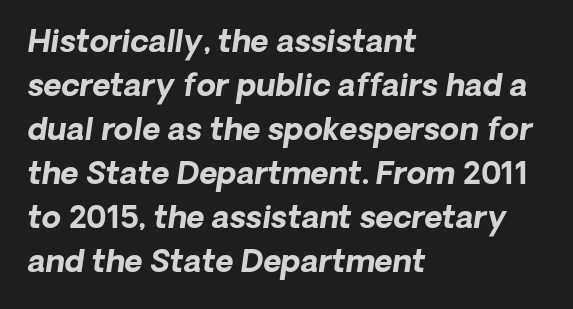
Q: Is the text bold? A: Yes.
Q: Is the typeface a serif or a sans-serif typeface? A: Sans-serif.
Q: Is the text underlined? A: No.
Q: How is the paragraph aligned? A: Left-aligned.
Q: Is the spacing between letters normal or unusually wide? A: Normal.
Q: Is the spacing between lines tight, normal or loose? A: Normal.
Q: Width (condensed, normal, or wide)? A: Normal.
Q: Stroke contrast? A: Low.
Q: x-height? A: Medium.
Q: Monospaced? A: No.
